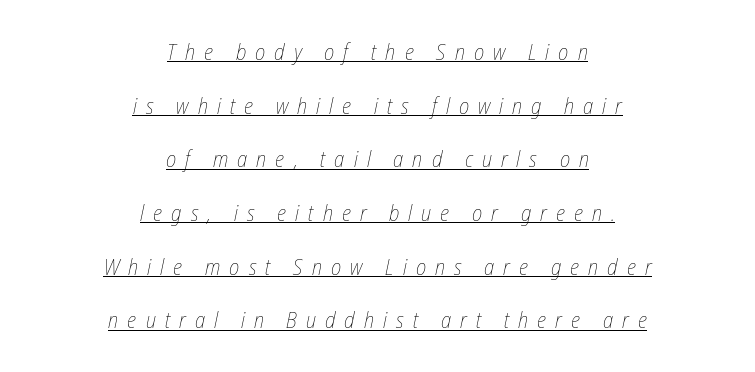
{"italic": "yes", "lean": "right", "slant_degrees": 12, "bold": "no", "underline": "yes", "align": "center", "line_spacing": "loose", "line_spacing_ratio": 2.44, "letter_spacing": "wide", "letter_spacing_em": 0.41, "glyph_px": 22}
